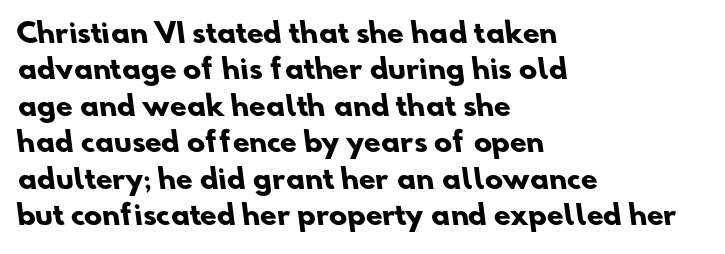
Q: Is the text bold? A: Yes.
Q: Is the text underlined? A: No.
Q: How is the paragraph aligned? A: Left-aligned.
Q: Is the spacing between letters normal or unusually wide? A: Normal.
Q: Is the spacing between lines tight, normal or loose? A: Normal.
